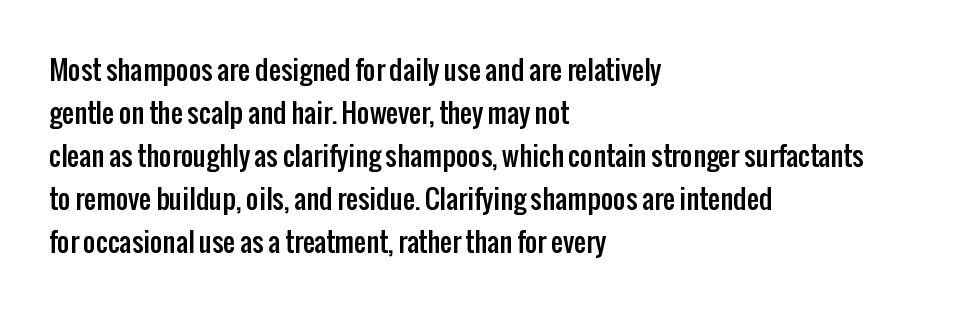
Notice how descenders clear the ascenders below comfortably — that's standard leading. Rendered with straight, roman letterforms. These lines keep a tight, regular rhythm from letter to letter. Only glyphs here, with clear space below each row. Line beginnings align vertically; line endings do not.
